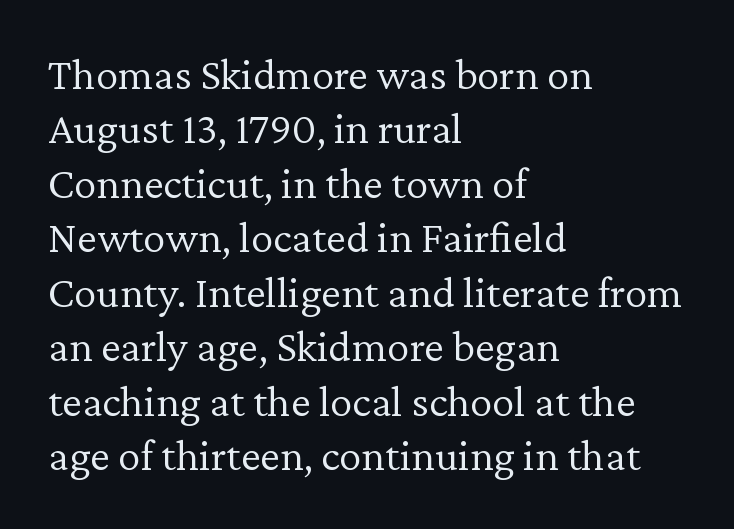
{"serif": "yes", "italic": "no", "bold": "no", "weight": "light", "width": "normal", "stroke_contrast": "low", "x_height": "medium", "monospaced": "no", "underline": "no", "align": "left", "line_spacing_ratio": 1.21, "letter_spacing": "normal", "letter_spacing_em": 0.0, "glyph_px": 45}
